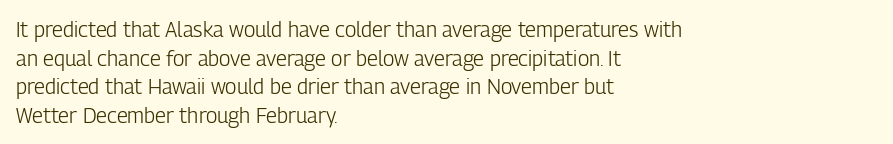
{"italic": "no", "bold": "no", "underline": "no", "align": "left", "line_spacing": "normal", "line_spacing_ratio": 1.36, "letter_spacing": "normal", "letter_spacing_em": 0.0, "glyph_px": 21}
